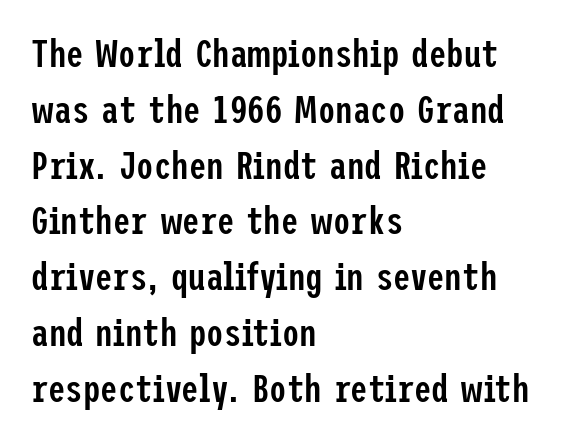
The image shows 39 px semibold, condensed sans-serif type, upright; set left-aligned, normal line spacing (1.43x), normal letter spacing, not underlined; low stroke contrast and a medium x-height.
